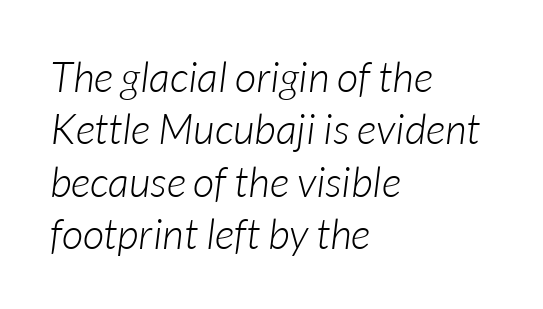
{"italic": "yes", "lean": "right", "slant_degrees": 7, "bold": "no", "weight": "light", "width": "normal", "stroke_contrast": "low", "x_height": "medium", "monospaced": "no", "underline": "no", "align": "left", "line_spacing": "normal", "line_spacing_ratio": 1.25, "letter_spacing": "normal", "letter_spacing_em": 0.0, "glyph_px": 42}
